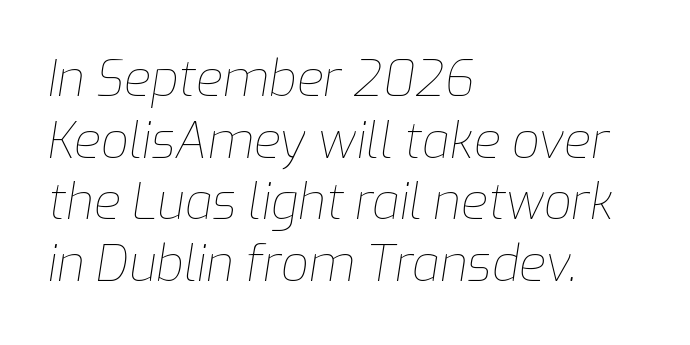
{"italic": "yes", "lean": "right", "slant_degrees": 9, "bold": "no", "weight": "thin", "width": "normal", "stroke_contrast": "low", "x_height": "medium", "monospaced": "no", "underline": "no", "align": "left", "line_spacing": "normal", "line_spacing_ratio": 1.26, "letter_spacing": "normal", "letter_spacing_em": 0.0, "glyph_px": 49}
